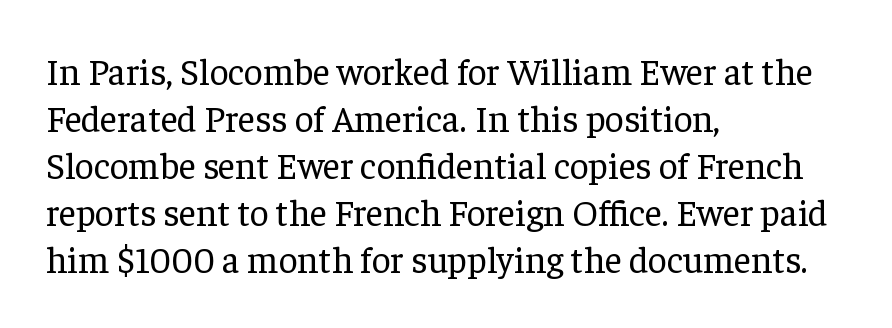
Q: Is the text bold? A: No.
Q: Is the text italic (slanted)? A: No, it is upright.
Q: Is the typeface a serif or a sans-serif typeface? A: Serif.
Q: Is the text underlined? A: No.
Q: How is the paragraph aligned? A: Left-aligned.
Q: Is the spacing between letters normal or unusually wide? A: Normal.
Q: Is the spacing between lines tight, normal or loose? A: Normal.
Q: Width (condensed, normal, or wide)? A: Normal.
Q: Stroke contrast? A: Low.
Q: x-height? A: Medium.
Q: Monospaced? A: No.
